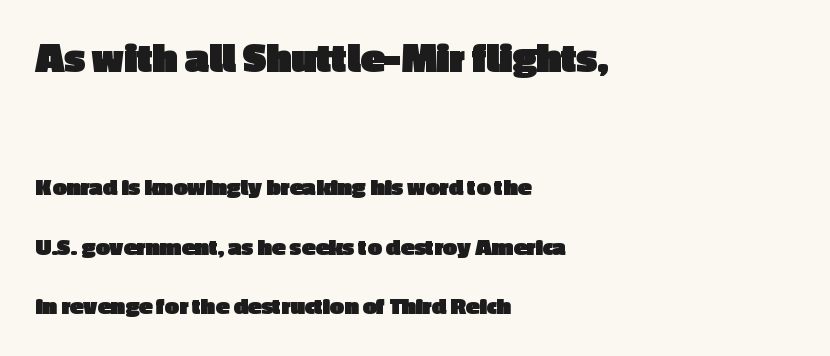
{"serif": "no", "italic": "no", "bold": "yes", "weight": "heavy", "width": "normal", "x_height": "medium", "monospaced": "no", "underline": "no", "align": "left", "line_spacing": "loose", "line_spacing_ratio": 2.37, "letter_spacing": "normal", "letter_spacing_em": 0.0, "larger_block": "first", "size_ratio": 1.76, "glyph_px": 44}
